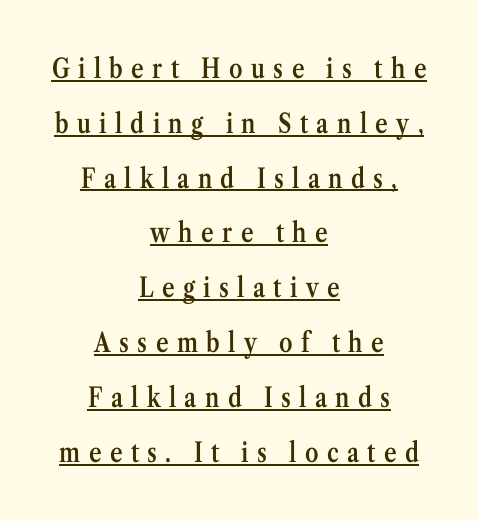
{"italic": "no", "bold": "semi", "underline": "yes", "align": "center", "line_spacing": "loose", "line_spacing_ratio": 2.03, "letter_spacing": "wide", "letter_spacing_em": 0.31, "glyph_px": 27}
